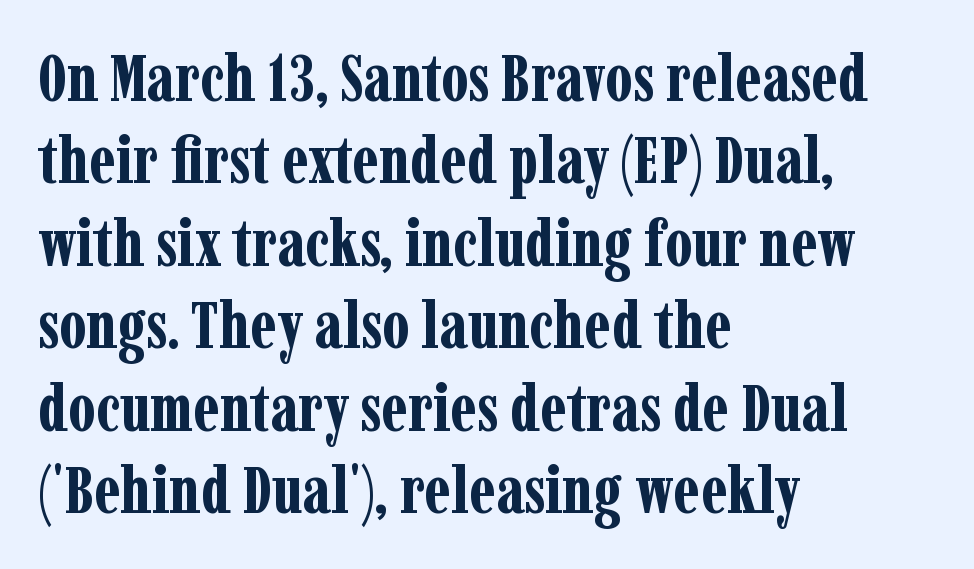
The image shows 66 px bold, condensed serif type, upright; set left-aligned, normal line spacing (1.25x), normal letter spacing, not underlined; low stroke contrast and a medium x-height.
